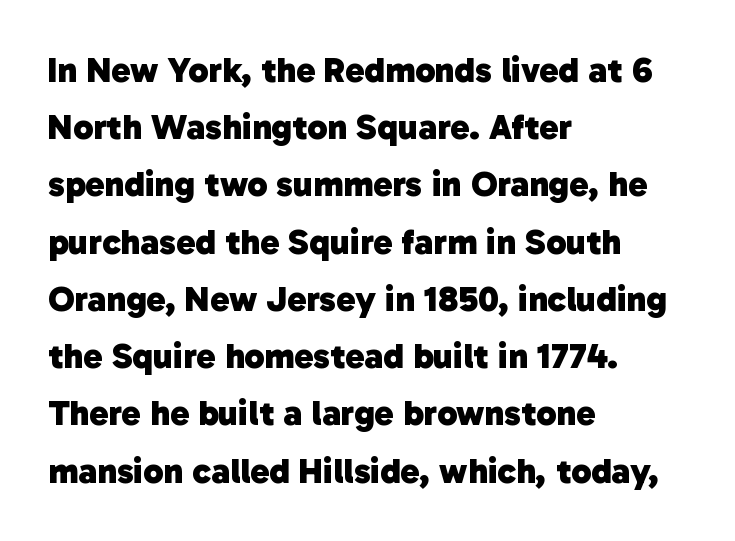
{"serif": "no", "bold": "yes", "weight": "heavy", "width": "normal", "stroke_contrast": "low", "x_height": "medium", "monospaced": "no", "underline": "no", "align": "left", "line_spacing": "normal", "line_spacing_ratio": 1.59, "letter_spacing": "normal", "letter_spacing_em": 0.0, "glyph_px": 36}
